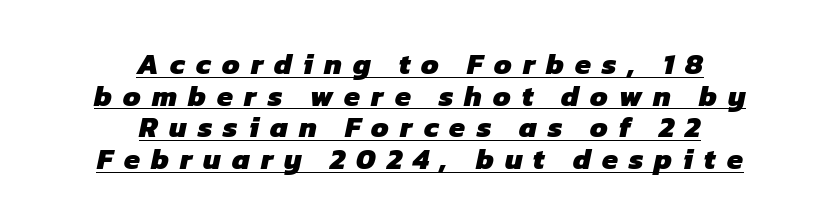
{"serif": "no", "bold": "yes", "weight": "heavy", "width": "normal", "stroke_contrast": "low", "x_height": "medium", "monospaced": "no", "underline": "yes", "align": "center", "line_spacing": "tight", "line_spacing_ratio": 1.09, "letter_spacing": "wide", "letter_spacing_em": 0.38, "glyph_px": 29}
